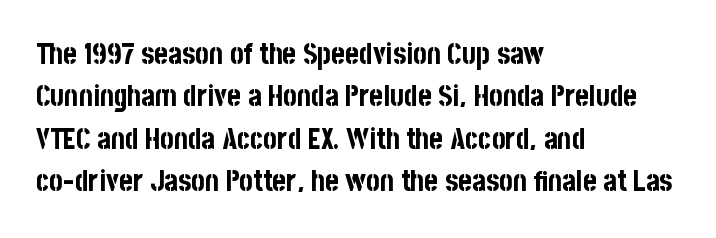
Do the characters align in a grid? No, the font is proportional. The text was rendered using a sans face with plain stroke endings. Italic: no, the glyphs are upright roman. One glance says typical: line gaps are just what's usual. Short and long lines alike share a common starting point at left.
